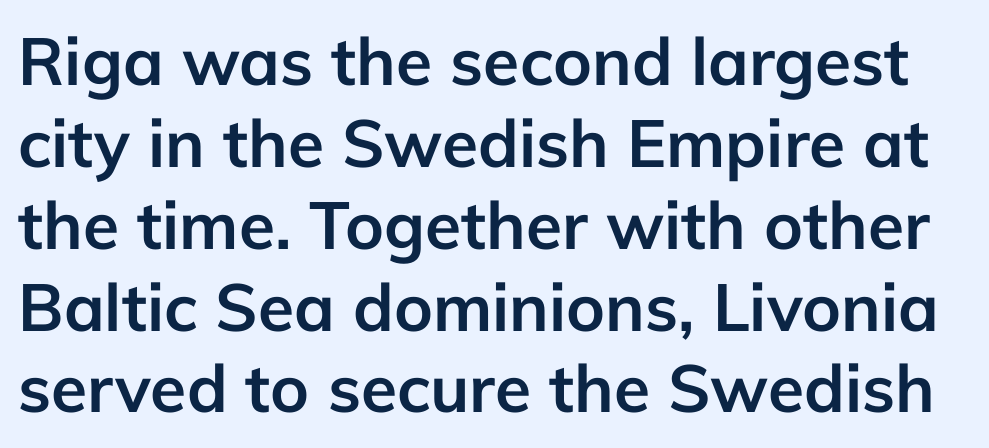
The image shows 66 px semibold sans-serif type, upright; set line spacing 1.24x, normal letter spacing, not underlined; low stroke contrast and a medium x-height.
